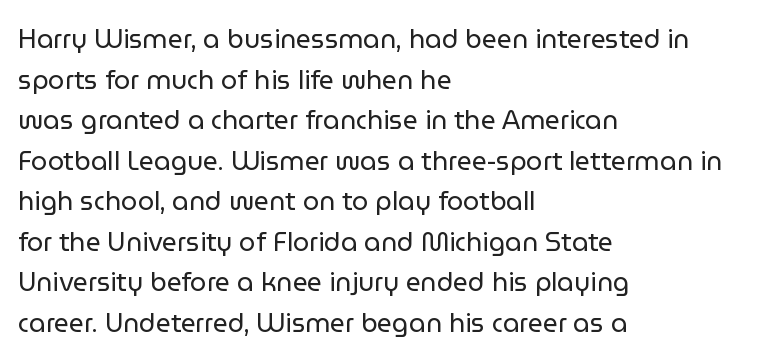
Q: Is the text bold? A: No.
Q: Is the text italic (slanted)? A: No, it is upright.
Q: Is the text underlined? A: No.
Q: How is the paragraph aligned? A: Left-aligned.
Q: Is the spacing between letters normal or unusually wide? A: Normal.
Q: Is the spacing between lines tight, normal or loose? A: Normal.
